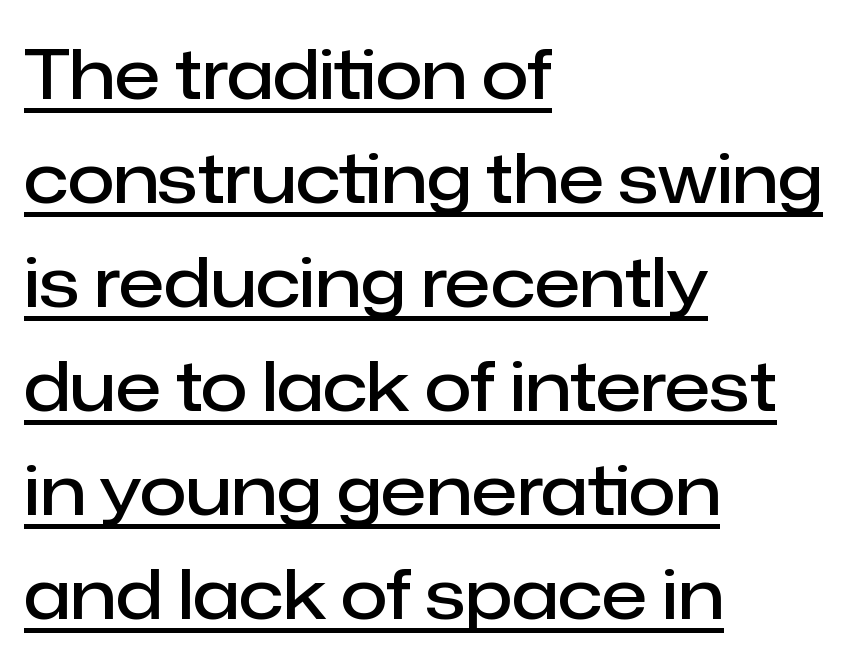
The image shows 68 px semibold sans-serif type, upright; set left-aligned, normal line spacing (1.53x), normal letter spacing, underlined; low stroke contrast and a medium x-height.
